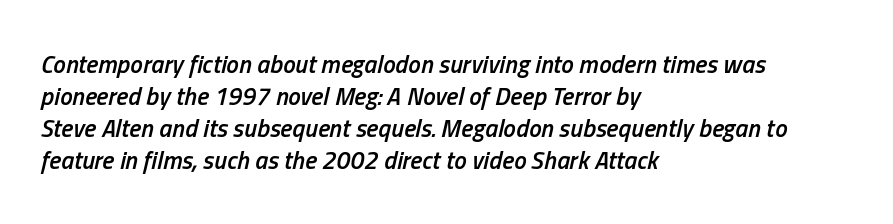
A somewhat darkened texture: the type is semibold rather than bold. The rendering uses a moderate line-height, typical for paragraphs. Slant detected: the letters are inclined. Reading down the block, your eye returns to a fixed left position each line. The zone under the glyphs is completely vacant. The rendering keeps characters at their native spacing.
